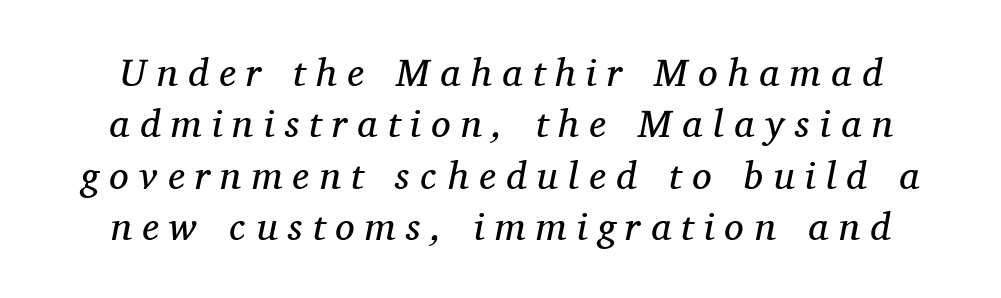
Q: Is the text bold? A: No.
Q: Is the text italic (slanted)? A: Yes, it leans right by about 11 degrees.
Q: Is the typeface a serif or a sans-serif typeface? A: Serif.
Q: Is the text underlined? A: No.
Q: How is the paragraph aligned? A: Centered.
Q: Is the spacing between letters normal or unusually wide? A: Unusually wide.
Q: Is the spacing between lines tight, normal or loose? A: Normal.
Q: Width (condensed, normal, or wide)? A: Normal.
Q: Stroke contrast? A: Medium.
Q: x-height? A: Medium.
Q: Monospaced? A: No.
